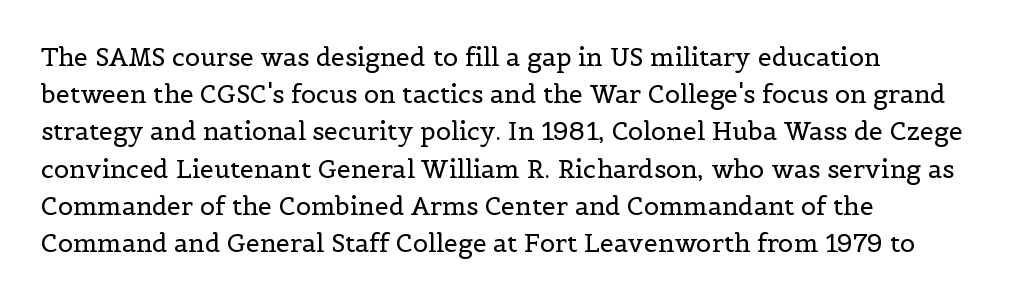
Each new line begins a customary step beneath the previous one. In CSS terms this would be text-align: left. Every character sits straight up, as roman type does. Inter-character spacing is left at the font's built-in metrics.
